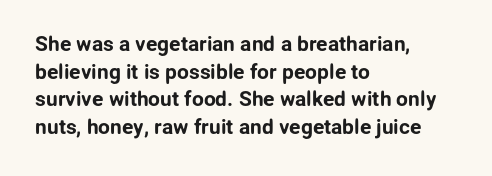
Every character sits straight up, as roman type does. Decoration check: the copy has no underline. A normal amount of white space separates one row of letters from the next. The passage shown has conventional tracking throughout.
